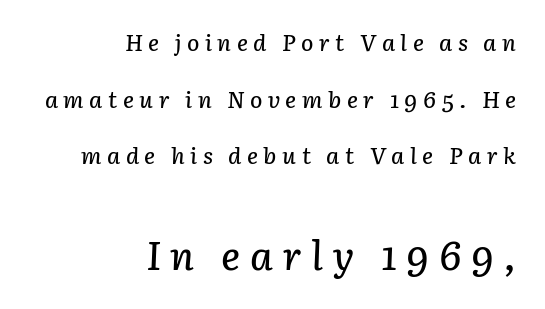
{"italic": "yes", "lean": "right", "slant_degrees": 3, "width": "normal", "stroke_contrast": "low", "x_height": "medium", "monospaced": "no", "underline": "no", "align": "right", "line_spacing": "loose", "line_spacing_ratio": 2.46, "letter_spacing": "wide", "letter_spacing_em": 0.24, "larger_block": "second", "size_ratio": 1.74, "glyph_px": 40}
